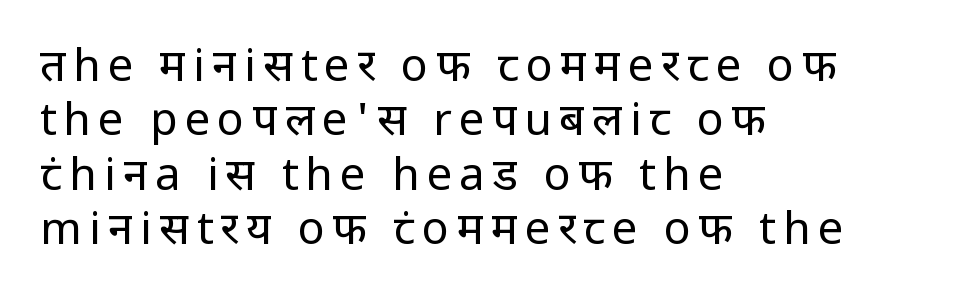
The image shows 45 px regular-weight sans-serif type, upright; set left-aligned, line spacing 1.21x, not underlined; low stroke contrast and a medium x-height.
